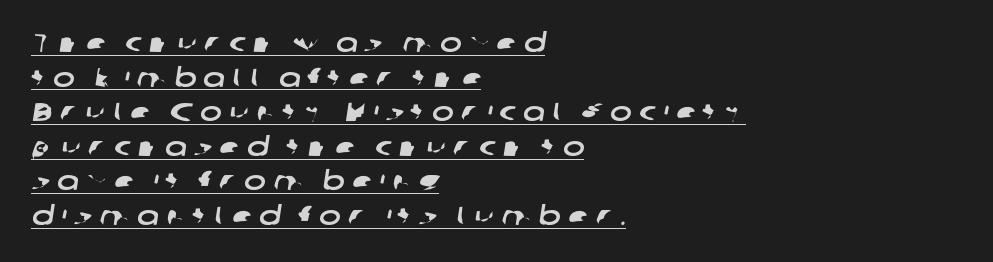
{"underline": "yes", "align": "left", "line_spacing": "normal", "line_spacing_ratio": 1.33, "letter_spacing": "wide", "letter_spacing_em": 0.28, "glyph_px": 26}
